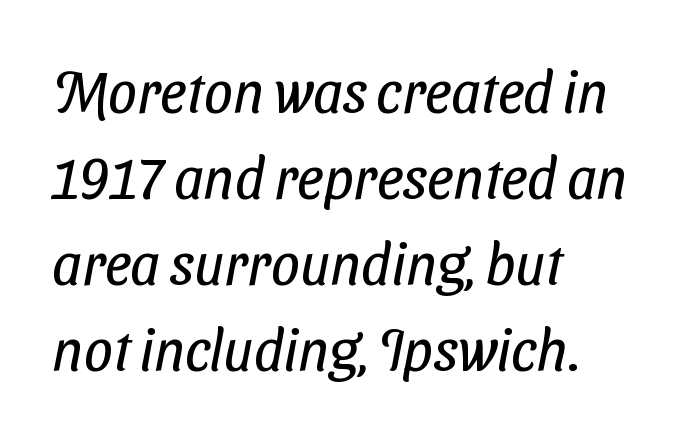
{"serif": "no", "bold": "no", "weight": "regular", "width": "condensed", "stroke_contrast": "low", "x_height": "medium", "monospaced": "no", "underline": "no", "align": "left", "line_spacing": "normal", "line_spacing_ratio": 1.48, "letter_spacing": "normal", "letter_spacing_em": 0.0, "glyph_px": 58}
